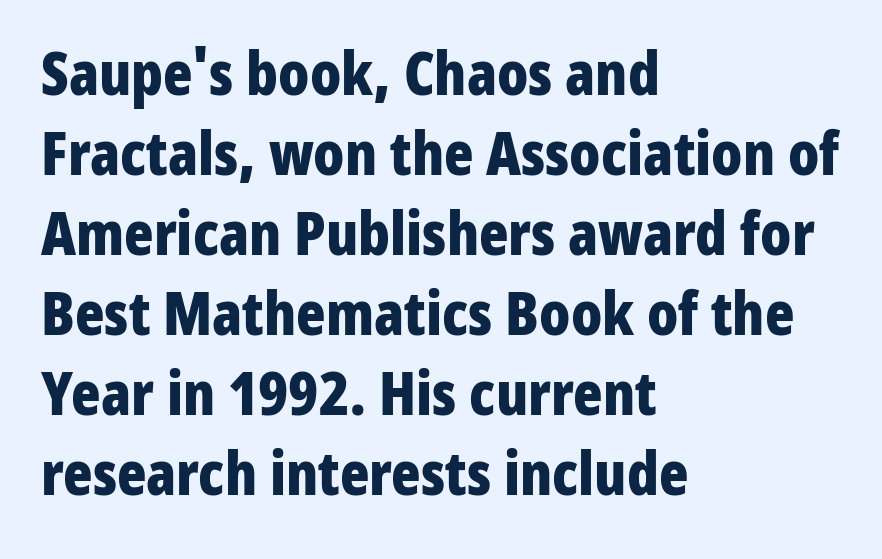
The image shows 61 px bold, condensed sans-serif type, upright; set left-aligned, normal line spacing (1.31x), normal letter spacing, not underlined; low stroke contrast and a medium x-height.
